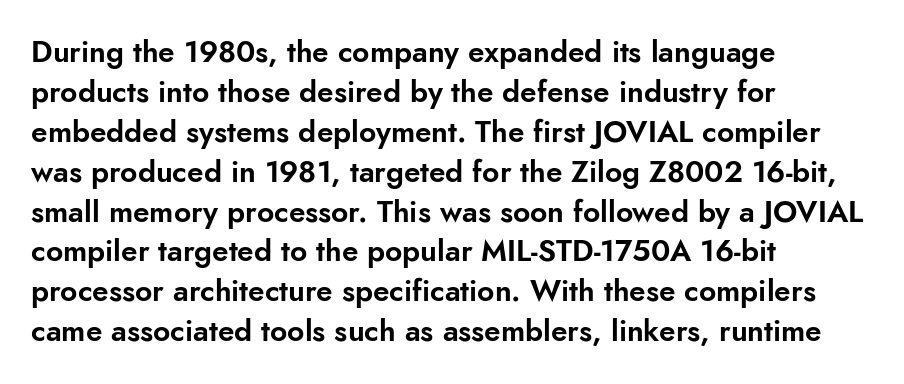
The image shows 30 px sans-serif type, upright; set left-aligned, normal line spacing (1.33x), normal letter spacing, not underlined; low stroke contrast and a small x-height.
